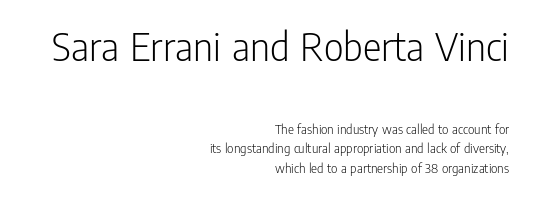
Q: Is the text bold? A: No.
Q: Is the text italic (slanted)? A: No, it is upright.
Q: Is the typeface a serif or a sans-serif typeface? A: Sans-serif.
Q: Is the text underlined? A: No.
Q: How is the paragraph aligned? A: Right-aligned.
Q: Is the spacing between letters normal or unusually wide? A: Normal.
Q: Is the spacing between lines tight, normal or loose? A: Normal.
Q: Which block of text is set in a larger size, the first (top) or the second (bottom)? A: The first (top) one.
Q: Width (condensed, normal, or wide)? A: Condensed.
Q: Stroke contrast? A: Low.
Q: x-height? A: Medium.
Q: Monospaced? A: No.
